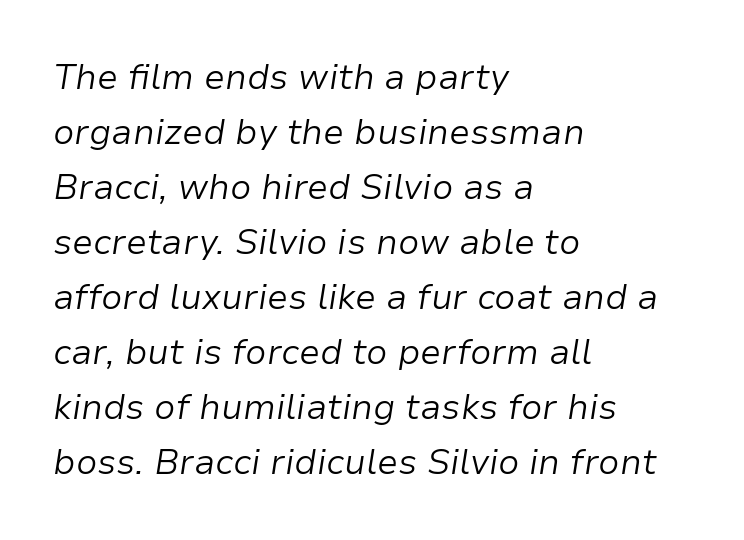
The paragraph shown leans on its left margin. The rendering keeps characters at their native spacing. This block has exactly the height ordinary leading produces. The foot of each line stays bare and open. Is the type heavy? It reads as light-to-regular instead.
